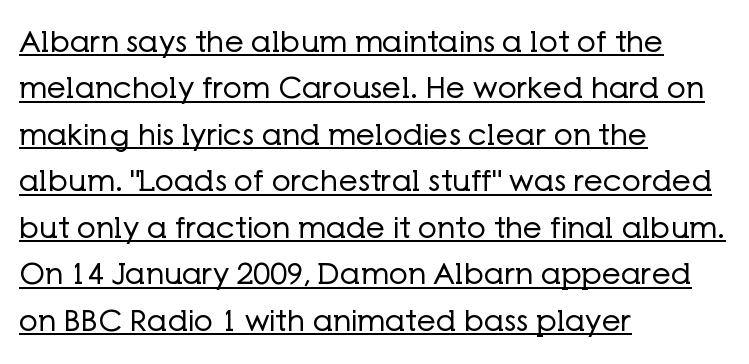
Q: Is the text bold? A: No.
Q: Is the text italic (slanted)? A: No, it is upright.
Q: Is the typeface a serif or a sans-serif typeface? A: Sans-serif.
Q: Is the text underlined? A: Yes.
Q: How is the paragraph aligned? A: Left-aligned.
Q: Is the spacing between letters normal or unusually wide? A: Normal.
Q: Is the spacing between lines tight, normal or loose? A: Normal.
Q: Width (condensed, normal, or wide)? A: Normal.
Q: Stroke contrast? A: Low.
Q: x-height? A: Medium.
Q: Monospaced? A: No.
